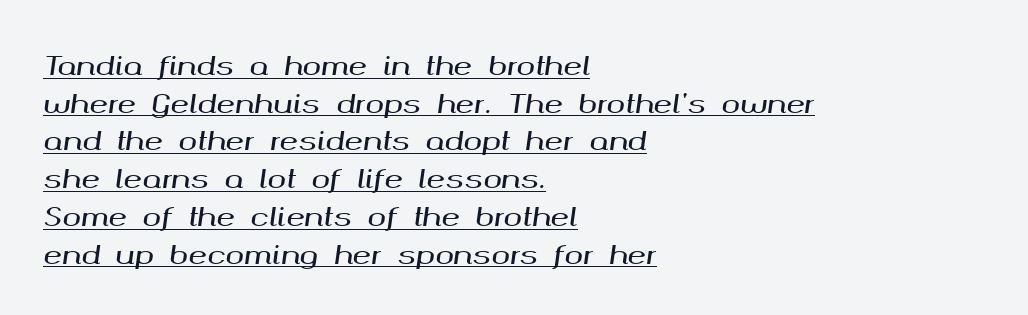
{"italic": "yes", "lean": "right", "slant_degrees": 8, "underline": "yes", "align": "left", "line_spacing": "normal", "line_spacing_ratio": 1.51, "letter_spacing": "normal", "letter_spacing_em": 0.0, "glyph_px": 25}
